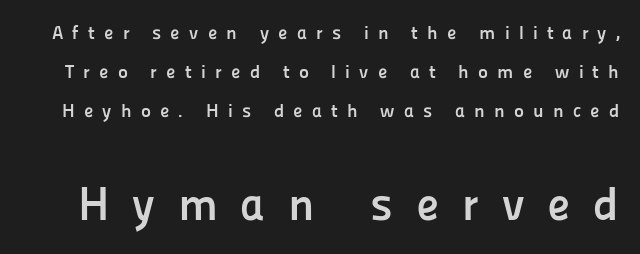
Q: Is the text bold? A: Yes.
Q: Is the text italic (slanted)? A: No, it is upright.
Q: Is the typeface a serif or a sans-serif typeface? A: Sans-serif.
Q: Is the text underlined? A: No.
Q: Is the spacing between letters normal or unusually wide? A: Unusually wide.
Q: Is the spacing between lines tight, normal or loose? A: Loose.
Q: Which block of text is set in a larger size, the first (top) or the second (bottom)? A: The second (bottom) one.
Q: Width (condensed, normal, or wide)? A: Normal.
Q: Stroke contrast? A: Low.
Q: x-height? A: Medium.
Q: Monospaced? A: No.
